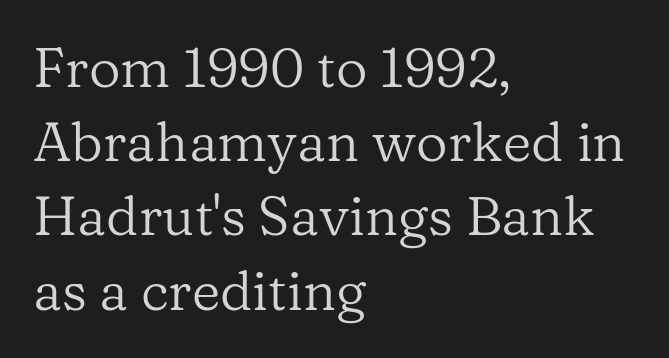
Q: Is the text bold? A: No.
Q: Is the text italic (slanted)? A: No, it is upright.
Q: Is the typeface a serif or a sans-serif typeface? A: Serif.
Q: Is the text underlined? A: No.
Q: How is the paragraph aligned? A: Left-aligned.
Q: Is the spacing between letters normal or unusually wide? A: Normal.
Q: Is the spacing between lines tight, normal or loose? A: Normal.
Q: Width (condensed, normal, or wide)? A: Normal.
Q: Stroke contrast? A: Low.
Q: x-height? A: Medium.
Q: Monospaced? A: No.
